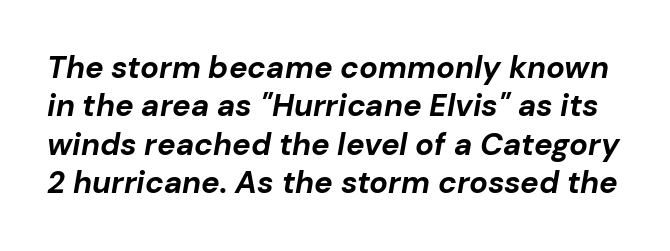
The image shows 31 px bold type, italic (leaning right); set line spacing 1.24x, normal letter spacing, not underlined; low stroke contrast and a medium x-height.
